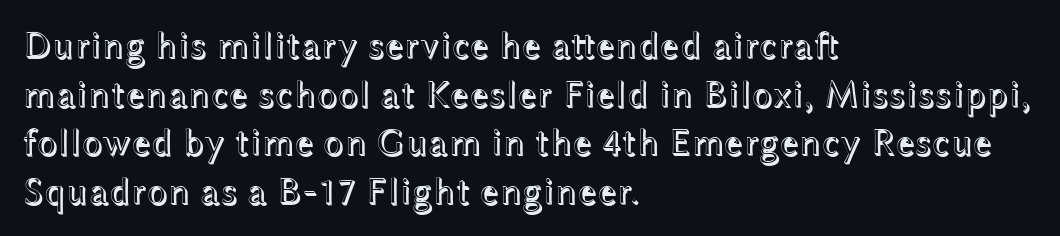
Q: Is the text italic (slanted)? A: No, it is upright.
Q: Is the text underlined? A: No.
Q: How is the paragraph aligned? A: Left-aligned.
Q: Is the spacing between letters normal or unusually wide? A: Normal.
Q: Is the spacing between lines tight, normal or loose? A: Normal.
Q: Width (condensed, normal, or wide)? A: Wide.
Q: x-height? A: Medium.
Q: Monospaced? A: No.
